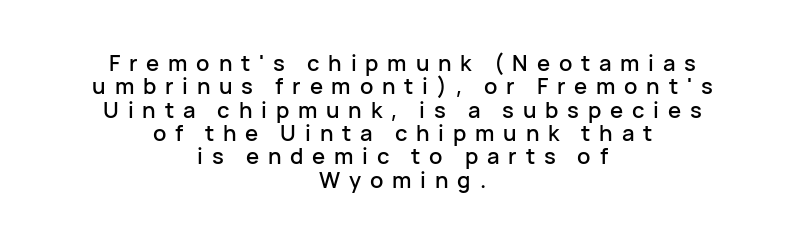
{"italic": "no", "underline": "no", "align": "center", "line_spacing": "tight", "line_spacing_ratio": 1.06, "letter_spacing": "wide", "letter_spacing_em": 0.4, "glyph_px": 22}
